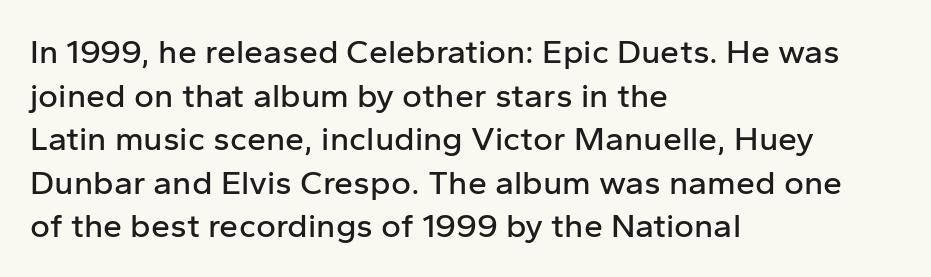
Underlining? Definitely not there. Each letter's strokes conclude bluntly, with no projecting serifs. The letters advance in unequal steps, a hallmark of proportional type. A typesetter would call this leading conventional body-copy spacing.
